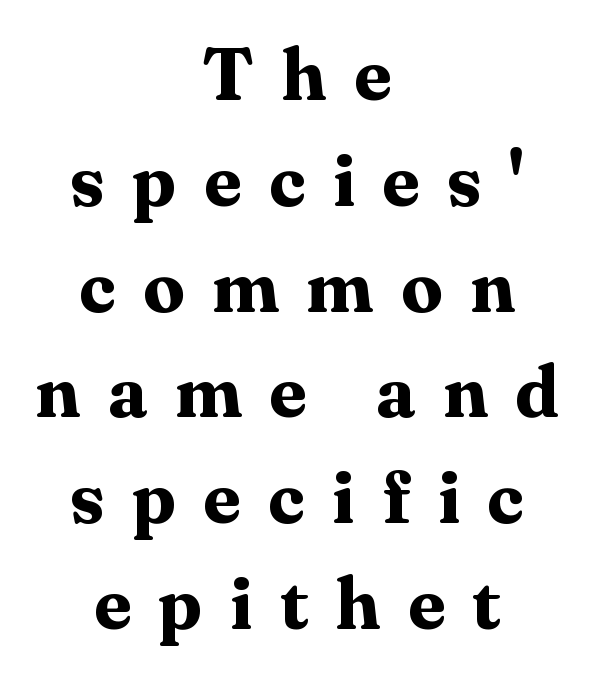
Q: Is the text bold? A: Yes.
Q: Is the text italic (slanted)? A: No, it is upright.
Q: Is the typeface a serif or a sans-serif typeface? A: Serif.
Q: Is the text underlined? A: No.
Q: How is the paragraph aligned? A: Centered.
Q: Is the spacing between letters normal or unusually wide? A: Unusually wide.
Q: Is the spacing between lines tight, normal or loose? A: Normal.
Q: Width (condensed, normal, or wide)? A: Normal.
Q: Stroke contrast? A: Medium.
Q: x-height? A: Medium.
Q: Monospaced? A: No.
